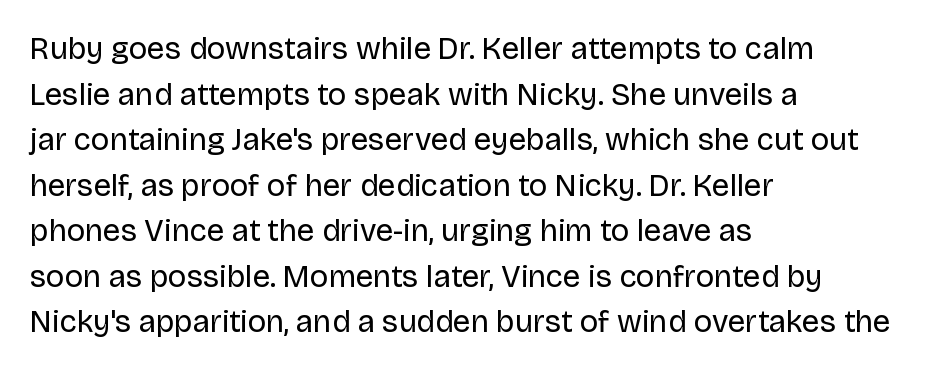
{"serif": "no", "italic": "no", "bold": "no", "weight": "regular", "width": "normal", "stroke_contrast": "low", "x_height": "large", "monospaced": "no", "underline": "no", "align": "left", "line_spacing": "normal", "line_spacing_ratio": 1.47, "letter_spacing": "normal", "letter_spacing_em": 0.0, "glyph_px": 31}
